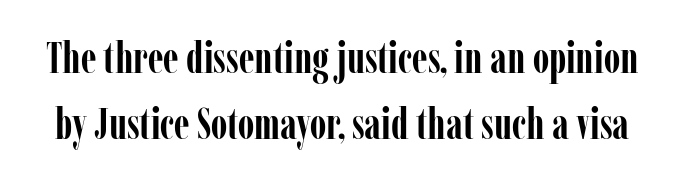
{"serif": "yes", "italic": "no", "bold": "yes", "weight": "semibold", "width": "condensed", "stroke_contrast": "low", "x_height": "medium", "monospaced": "no", "underline": "no", "line_spacing": "normal", "line_spacing_ratio": 1.53, "letter_spacing": "normal", "letter_spacing_em": 0.0, "glyph_px": 43}
